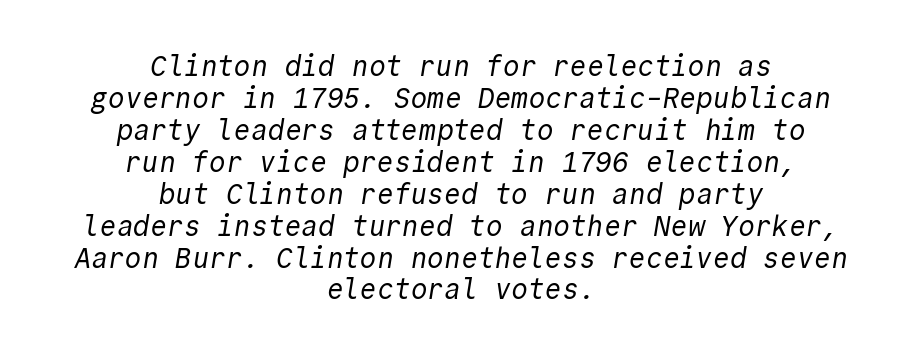
Underline: absent. Glyph-to-glyph distance matches everyday printed text. The face used here is a sans, in the tradition of grotesques and geometrics. The typesetting does not lean heavy: it is not bold.
